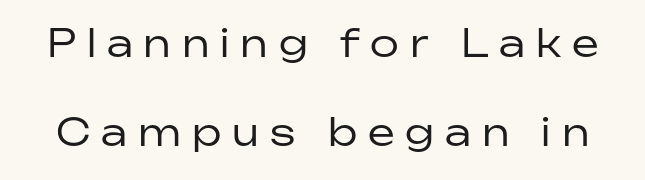
The passage shown is typed in a proportional face where columns would drift. The passage shown has open, widely tracked lettering throughout. The letterforms sit at book weight or below. The type sits square on the baseline with zero lean. The type family on display is of the sans-serif kind. Quick note: underline off.
